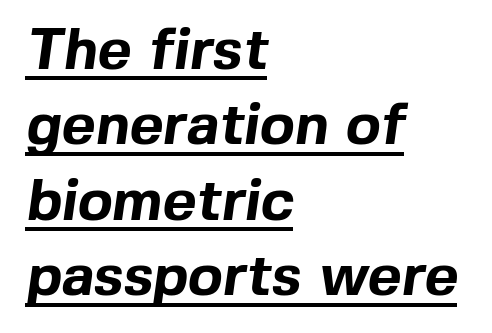
The image shows 58 px bold sans-serif type; set left-aligned, normal line spacing (1.3x), normal letter spacing, underlined; a medium x-height.
